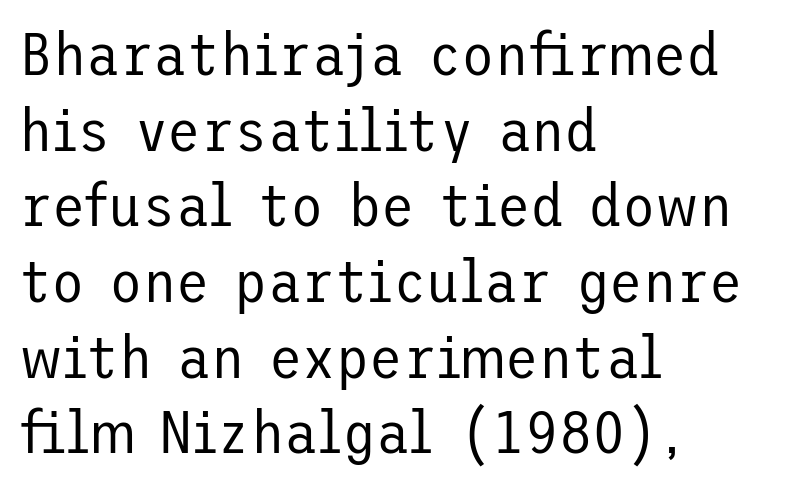
Q: Is the text bold? A: No.
Q: Is the text italic (slanted)? A: No, it is upright.
Q: Is the typeface a serif or a sans-serif typeface? A: Sans-serif.
Q: Is the text underlined? A: No.
Q: How is the paragraph aligned? A: Left-aligned.
Q: Is the spacing between letters normal or unusually wide? A: Normal.
Q: Width (condensed, normal, or wide)? A: Normal.
Q: Stroke contrast? A: Low.
Q: x-height? A: Medium.
